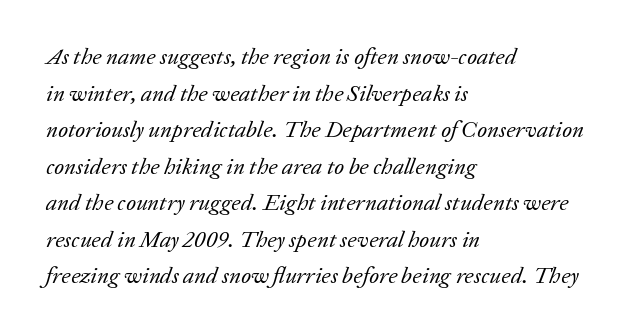
{"italic": "yes", "lean": "right", "slant_degrees": 20, "bold": "no", "underline": "no", "align": "left", "line_spacing": "normal", "line_spacing_ratio": 1.59, "letter_spacing": "normal", "letter_spacing_em": 0.0, "glyph_px": 23}
